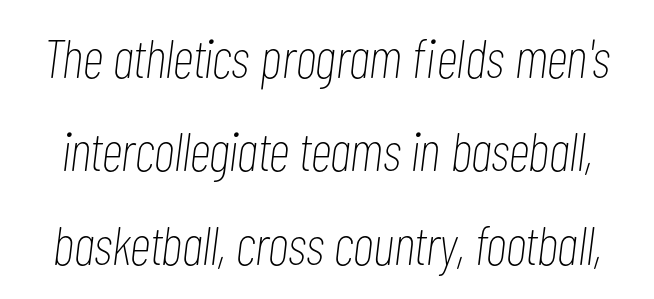
The image shows 55 px thin, condensed type, italic (leaning right); set normal line spacing (1.7x), normal letter spacing, not underlined; low stroke contrast and a medium x-height.
